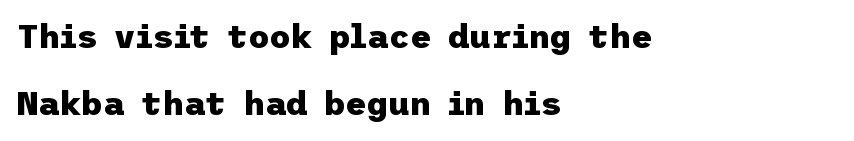
Does the weight exceed regular? Yes, all the way to bold. A classic flush-left, rag-right setting is used for this passage. Does the leading feel generous? Absolutely, it's lavish. Check under the words: just untouched page. Tall strokes in this sample are plumb rather than angled.
